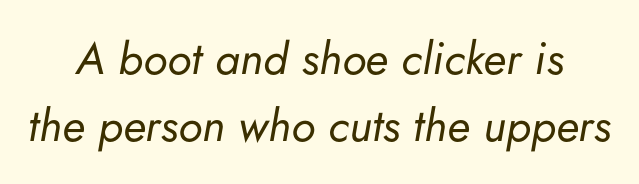
Here the designer chose a conventional face with non-uniform glyph widths. A student would call this center alignment; a typographer would say set centered. Anything drawn beneath the words? Only blank space. The leading is moderate, giving the passage an even texture. Words appear dense and cohesive because spacing is normal.
